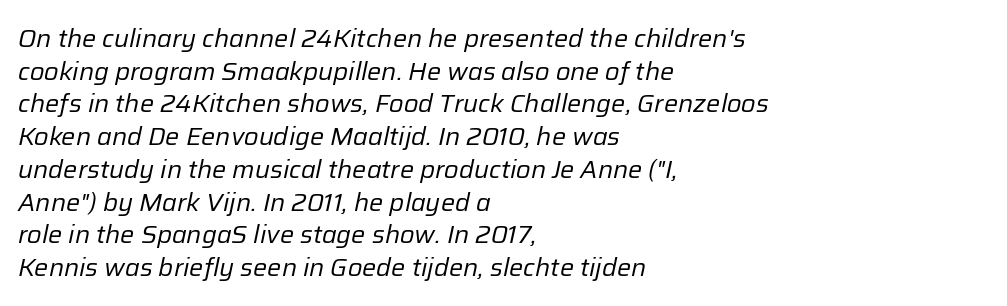
The image shows 25 px text type, italic (leaning right); set left-aligned, normal line spacing (1.31x), normal letter spacing, not underlined.
